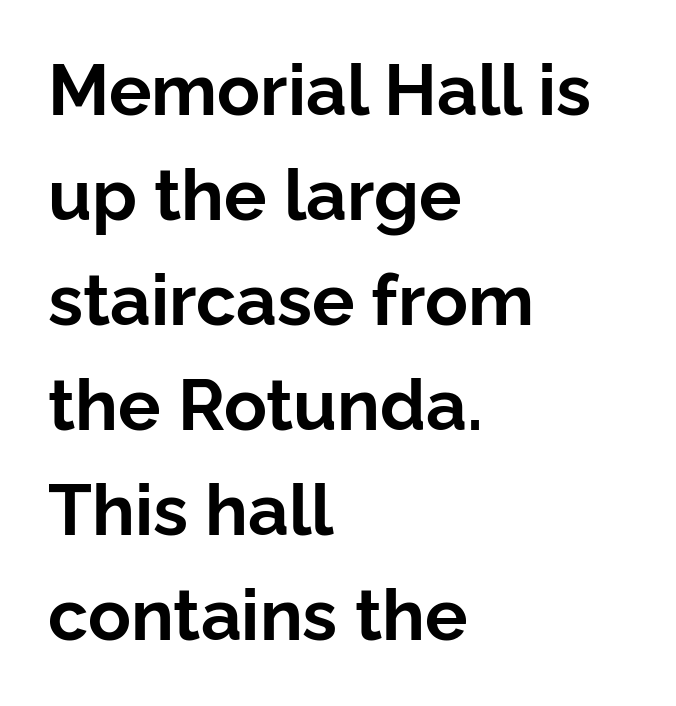
Q: Is the text bold? A: Yes.
Q: Is the text italic (slanted)? A: No, it is upright.
Q: Is the typeface a serif or a sans-serif typeface? A: Sans-serif.
Q: Is the text underlined? A: No.
Q: How is the paragraph aligned? A: Left-aligned.
Q: Is the spacing between letters normal or unusually wide? A: Normal.
Q: Is the spacing between lines tight, normal or loose? A: Normal.
Q: Width (condensed, normal, or wide)? A: Normal.
Q: Stroke contrast? A: Low.
Q: x-height? A: Medium.
Q: Monospaced? A: No.
